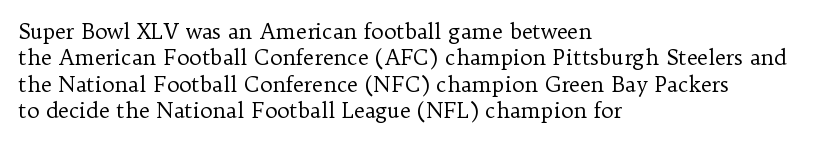
{"italic": "no", "bold": "no", "underline": "no", "align": "left", "line_spacing": "normal", "line_spacing_ratio": 1.26, "letter_spacing": "normal", "letter_spacing_em": 0.0, "glyph_px": 21}
